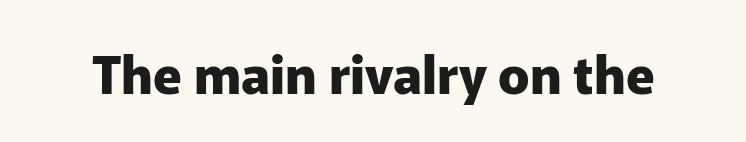
{"serif": "no", "italic": "no", "bold": "yes", "weight": "heavy", "width": "normal", "stroke_contrast": "low", "x_height": "medium", "monospaced": "no", "underline": "no", "letter_spacing": "normal", "letter_spacing_em": 0.0, "glyph_px": 52}
